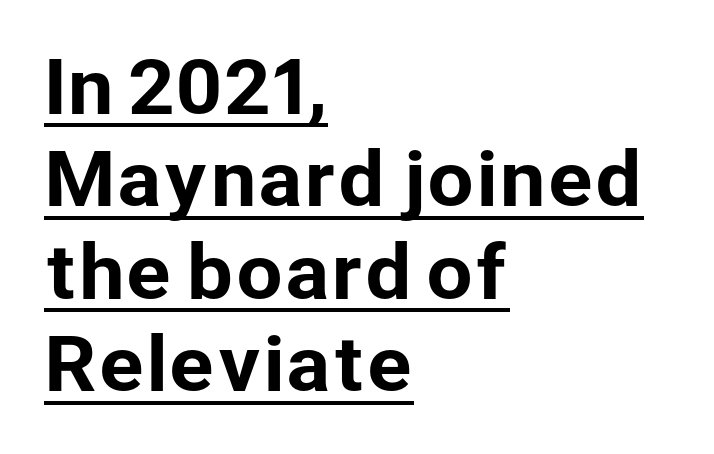
Where is the straight margin? On the left. The typeface chosen for these lines omits serifs. Underlining? Definitely there. Students, note that the glyphs here touch the page at normal intervals. The lettering stays uniformly vertical, giving the passage a roman look. The rendering uses natural spacing where letterforms have individual widths.
